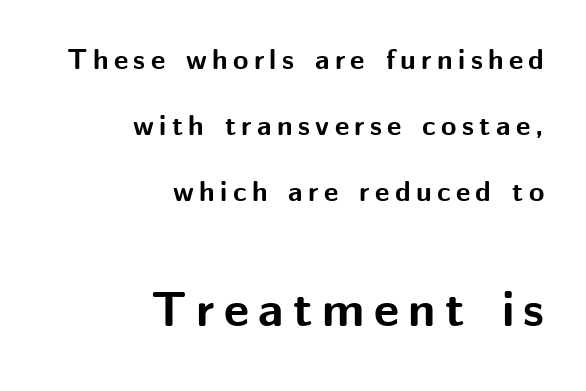
The image shows 49 px bold sans-serif type, upright; set right-aligned, loose line spacing (2.35x), not underlined; the second (bottom) block is 1.75x larger; medium stroke contrast and a medium x-height.
